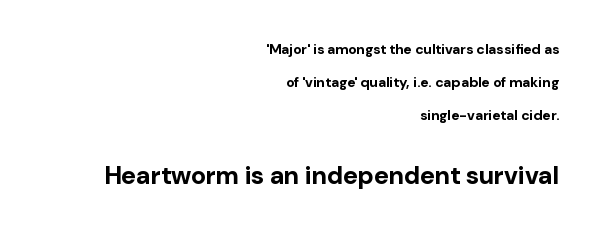
Q: Is the text bold? A: Yes.
Q: Is the text italic (slanted)? A: No, it is upright.
Q: Is the text underlined? A: No.
Q: How is the paragraph aligned? A: Right-aligned.
Q: Is the spacing between letters normal or unusually wide? A: Normal.
Q: Is the spacing between lines tight, normal or loose? A: Loose.
Q: Which block of text is set in a larger size, the first (top) or the second (bottom)? A: The second (bottom) one.
